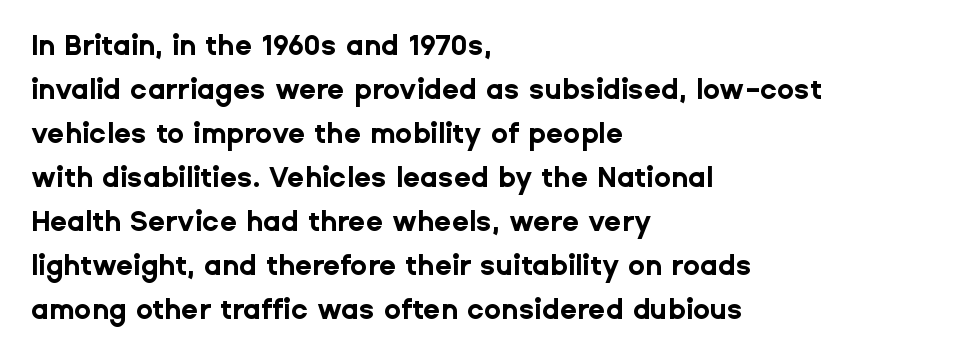
A sans-serif font was chosen for this passage. Observe the ordinary spacing: letters are neighbours, not strangers. Designer's note — italics off, roman on. Caption: multi-line text, flush left, ragged right. You'd pick this weight for a headline — it's a proper bold.
